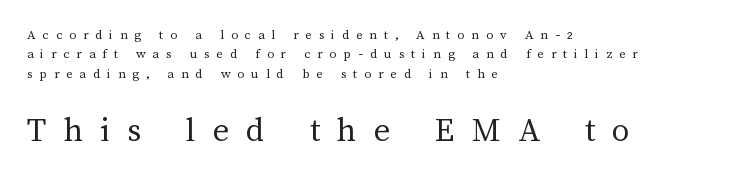
The image shows 35 px regular-weight type, upright; set left-aligned, normal line spacing (1.39x), unusually wide letter spacing (+0.49 em), not underlined; the second (bottom) block is 2.5x larger; medium stroke contrast and a medium x-height.
